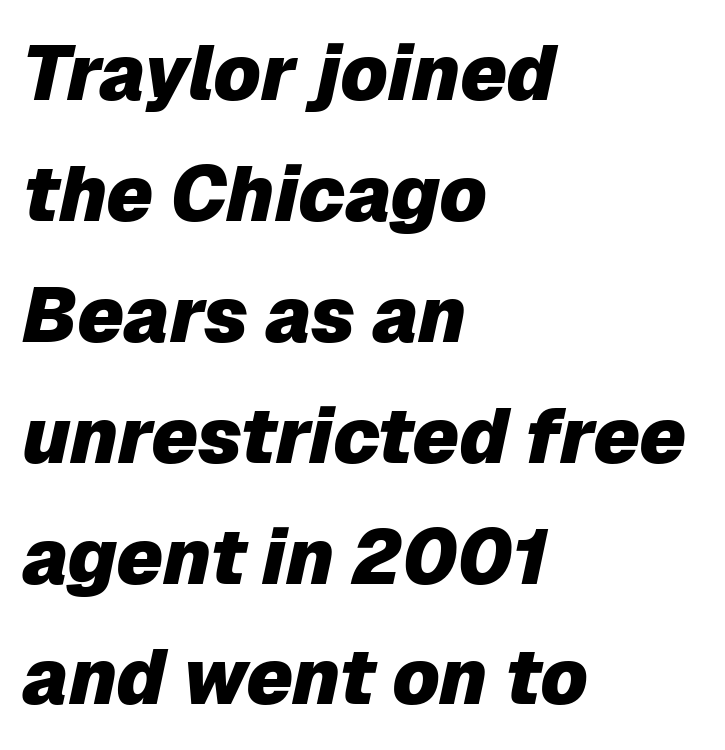
Q: Is the text bold? A: Yes.
Q: Is the text italic (slanted)? A: Yes, it leans right by about 12 degrees.
Q: Is the text underlined? A: No.
Q: How is the paragraph aligned? A: Left-aligned.
Q: Is the spacing between letters normal or unusually wide? A: Normal.
Q: Is the spacing between lines tight, normal or loose? A: Normal.
Q: Width (condensed, normal, or wide)? A: Normal.
Q: Stroke contrast? A: Low.
Q: x-height? A: Medium.
Q: Monospaced? A: No.
